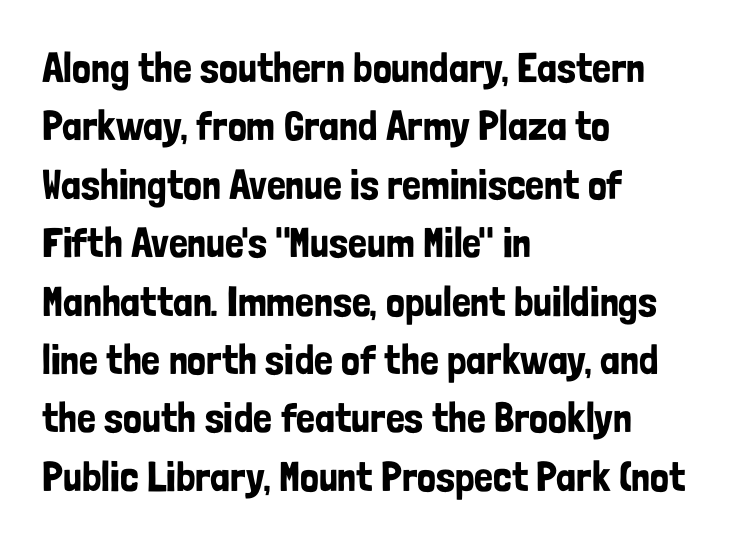
The image shows 42 px condensed sans-serif type, upright; set left-aligned, normal line spacing (1.39x), normal letter spacing, not underlined; low stroke contrast and a medium x-height.
